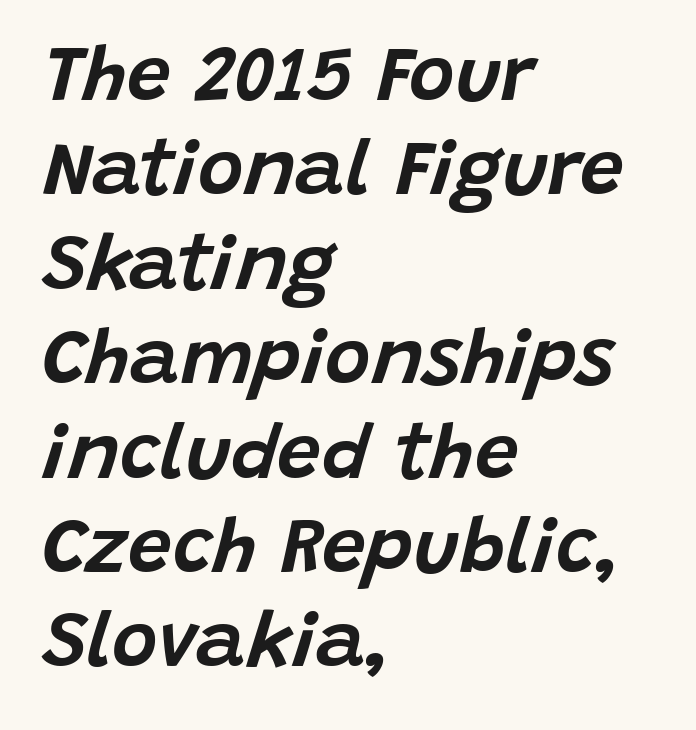
The image shows 78 px text type, italic (leaning right); set left-aligned, line spacing 1.21x, normal letter spacing, not underlined; low stroke contrast and a large x-height.
